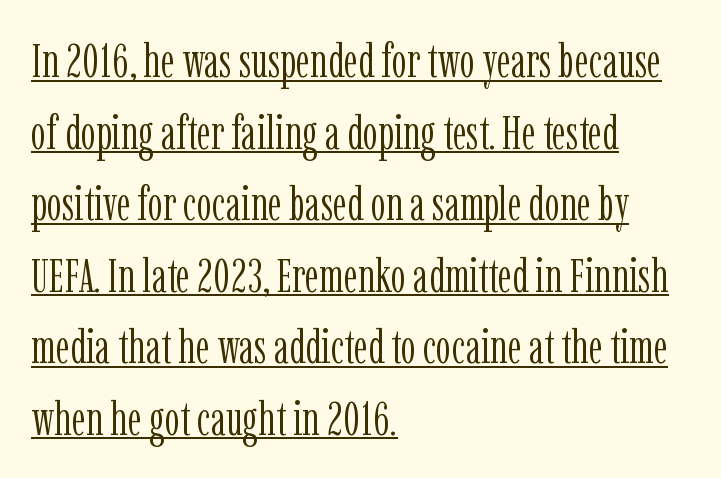
Q: Is the text bold? A: No.
Q: Is the text italic (slanted)? A: No, it is upright.
Q: Is the typeface a serif or a sans-serif typeface? A: Serif.
Q: Is the text underlined? A: Yes.
Q: How is the paragraph aligned? A: Left-aligned.
Q: Is the spacing between letters normal or unusually wide? A: Normal.
Q: Is the spacing between lines tight, normal or loose? A: Normal.
Q: Width (condensed, normal, or wide)? A: Condensed.
Q: Stroke contrast? A: Low.
Q: x-height? A: Medium.
Q: Monospaced? A: No.
